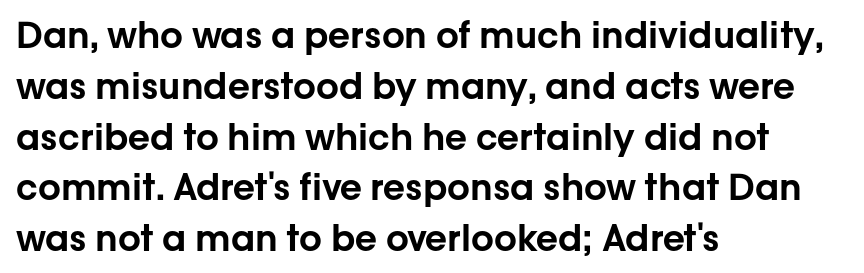
The image shows 36 px sans-serif type, upright; set left-aligned, normal line spacing (1.41x), normal letter spacing, not underlined; low stroke contrast and a medium x-height.
